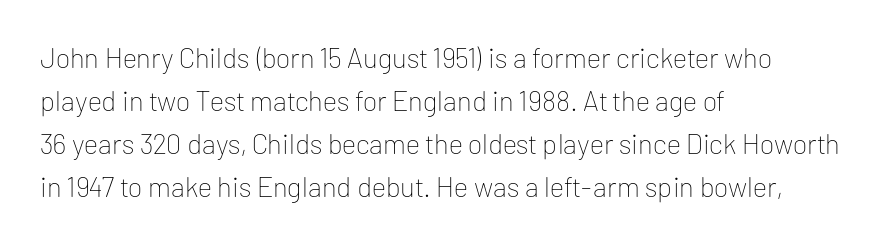
The image shows 28 px thin sans-serif type, upright; set left-aligned, normal line spacing (1.53x), normal letter spacing, not underlined; low stroke contrast and a medium x-height.
